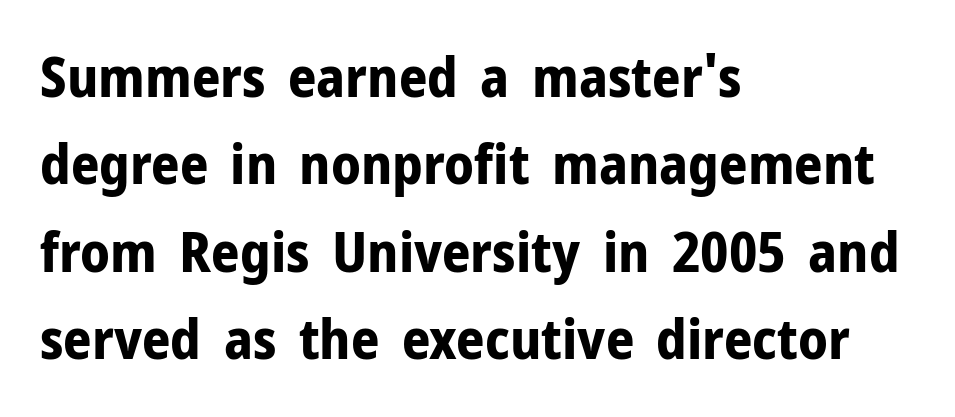
Q: Is the text bold? A: Yes.
Q: Is the text italic (slanted)? A: No, it is upright.
Q: Is the typeface a serif or a sans-serif typeface? A: Sans-serif.
Q: Is the text underlined? A: No.
Q: How is the paragraph aligned? A: Left-aligned.
Q: Is the spacing between letters normal or unusually wide? A: Normal.
Q: Is the spacing between lines tight, normal or loose? A: Normal.
Q: Width (condensed, normal, or wide)? A: Normal.
Q: Stroke contrast? A: Low.
Q: x-height? A: Medium.
Q: Monospaced? A: No.
